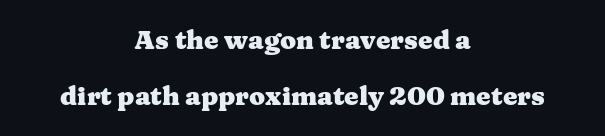
{"italic": "no", "bold": "yes", "underline": "no", "align": "center", "line_spacing": "loose", "line_spacing_ratio": 2.16, "letter_spacing": "normal", "letter_spacing_em": 0.0, "glyph_px": 26}
